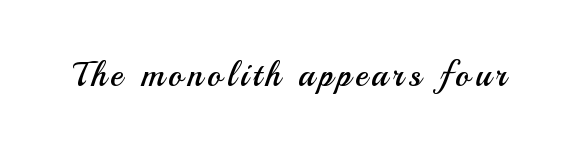
{"serif": "no", "bold": "no", "weight": "regular", "width": "normal", "stroke_contrast": "medium", "x_height": "small", "monospaced": "no", "underline": "no", "glyph_px": 34}
